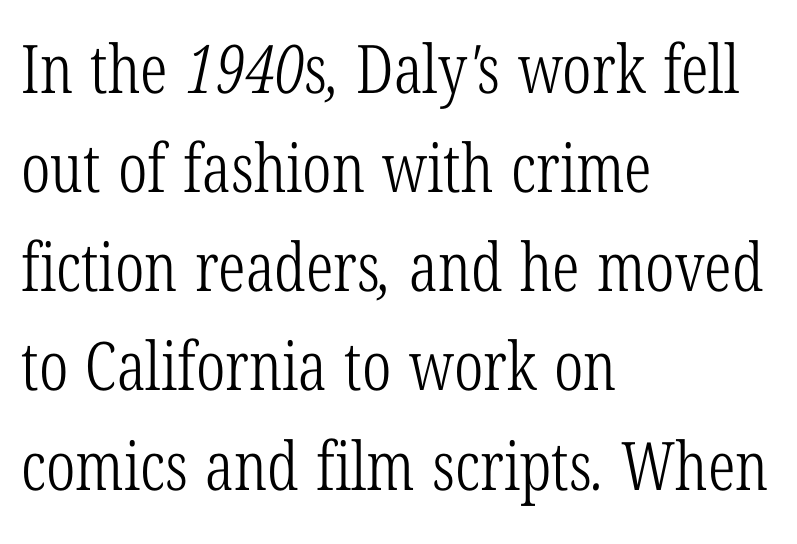
The area under the type is left untouched. The weight would be labelled regular, book, light, or lighter still. The block of text has a typical density, with ordinary space between rows. Unlike a clean sans, this face finishes its strokes with serifs. Each letter keeps its own natural width here, so spacing adapts to shape. This sample is left-justified, so line endings fall wherever the words run out.
